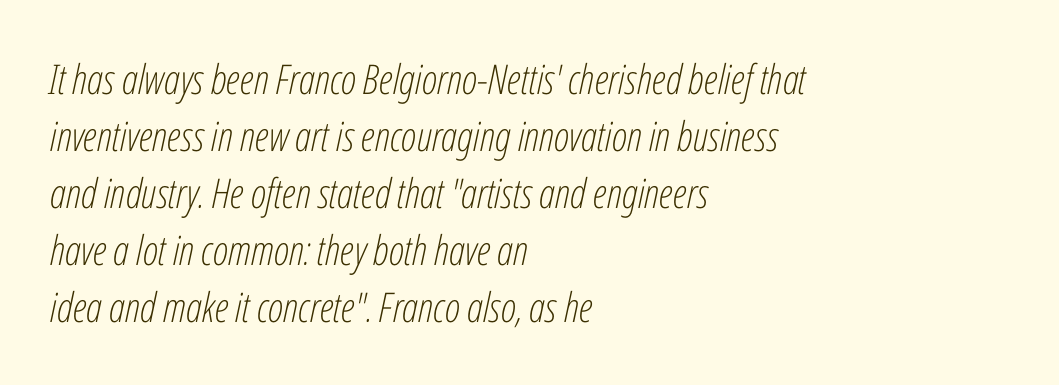
The space beneath each line is pristine and unruled. Caption: standard tracking, unaltered. This rendering uses left alignment, leaving the right contour irregular. Is this a fixed-width face? No — the glyphs have proportional, varying widths.
